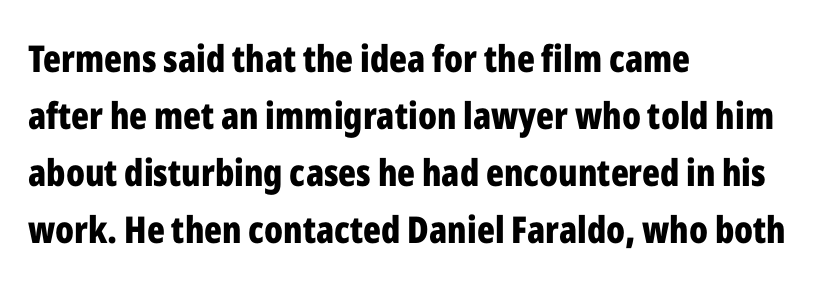
Its strokes are broad and dark, the hallmark of bold type. Is this a sans? Yes — the strokes have no serifs. Is this a fixed-width face? No — the glyphs have proportional, varying widths. These lines stack with their left ends in a neat column. The strip under each line holds only bare page.
